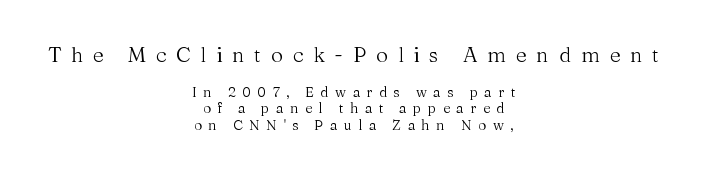
The image shows 21 px text type, upright; set centered, line spacing 1.19x, unusually wide letter spacing (+0.46 em), not underlined; the first (top) block is 1.5x larger.
